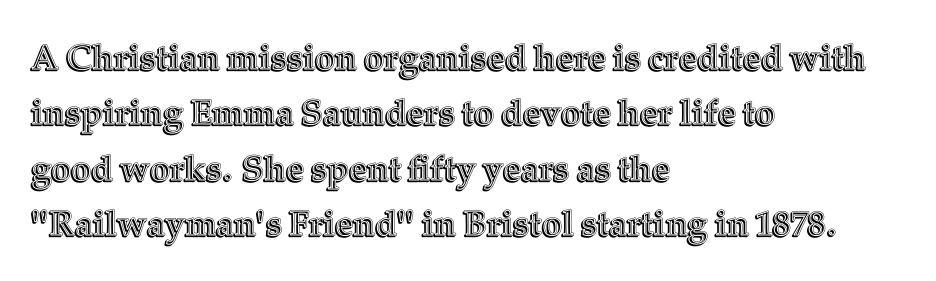
The image shows 35 px text type, upright; set left-aligned, normal line spacing (1.58x), normal letter spacing, not underlined; a medium x-height.
